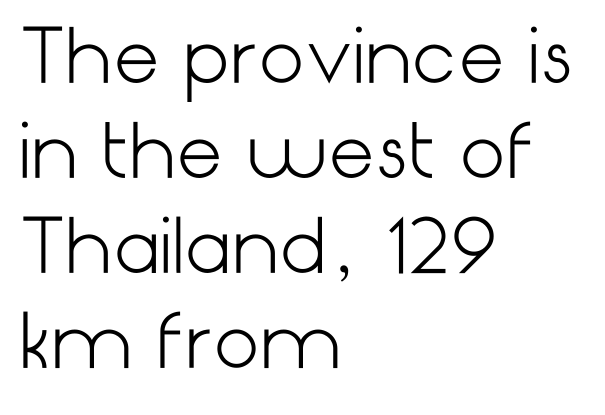
Compared with a centered layout, this one pins lines to the left instead. Compared with a typical body face, this is equally light or lighter still. This is the regular roman posture of the typeface. This sample uses plain, unmodified letter spacing. Descenders are the only things crossing below the line.
